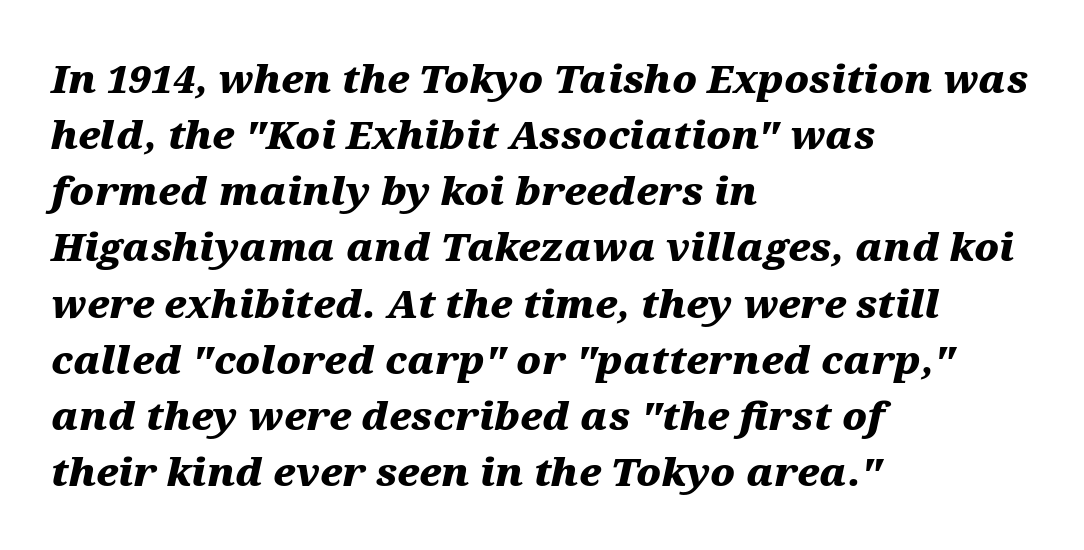
Note the varied advance widths — an 'i' is clearly narrower than an 'm'. Does the copy run flush right? No — it runs flush left. Vertical spacing — default. In terms of posture, this sample is oblique. The typesetting leans heavy: a genuine bold.
